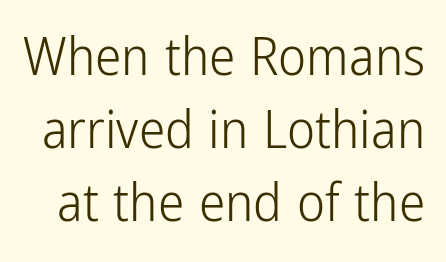
Proportional: the letters do not fall into vertical columns. Has an underline been added? It has not. Normally led — the rows are evenly, conventionally spaced. Italic? Not at all — the glyphs are vertical. No heavy texture on the line: the type isn't bold.
